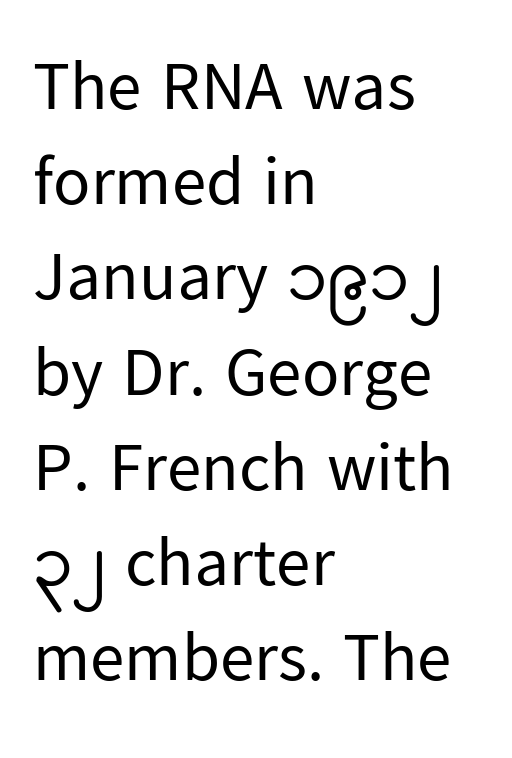
This sample uses plain, unmodified letter spacing. Ordinary non-slanted type is in use. Each stroke keeps to a modest, everyday thickness or less. Each new line begins a customary step beneath the previous one. Nobody drew a line under any word here.
